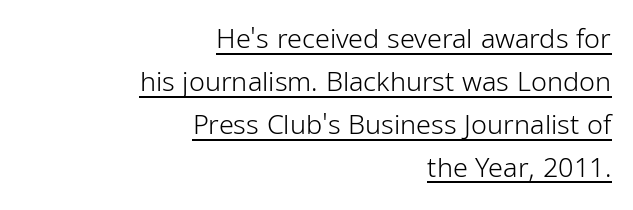
This is roman type, the default non-slanted kind. Horizontal bands of white between lines are of average thickness. Tracking value appears to be zero — textbook default spacing. Horizontally, the lines are justified to the trailing edge only.
